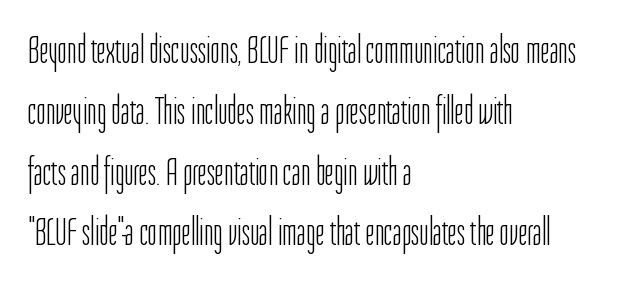
In CSS terms this would be text-align: left. The font family rendered here belongs to the sans-serif group. A typesetter would call this proportional, since set widths differ per character. Words appear dense and cohesive because spacing is normal.
